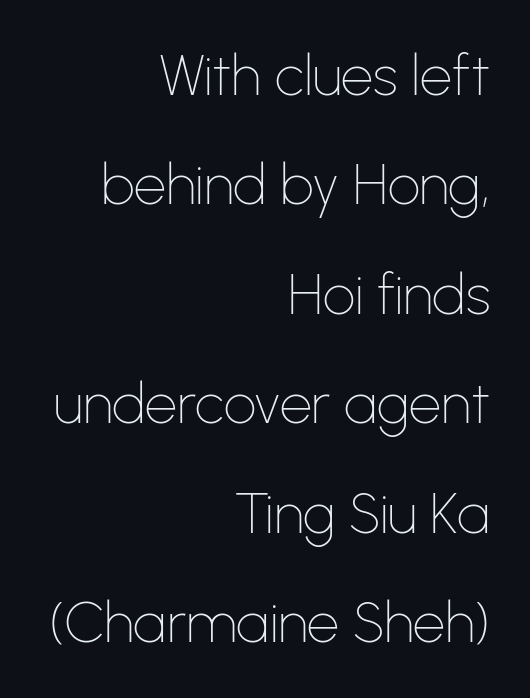
Q: Is the text bold? A: No.
Q: Is the text italic (slanted)? A: No, it is upright.
Q: Is the typeface a serif or a sans-serif typeface? A: Sans-serif.
Q: Is the text underlined? A: No.
Q: How is the paragraph aligned? A: Right-aligned.
Q: Is the spacing between letters normal or unusually wide? A: Normal.
Q: Is the spacing between lines tight, normal or loose? A: Loose.
Q: Width (condensed, normal, or wide)? A: Normal.
Q: Stroke contrast? A: Low.
Q: x-height? A: Medium.
Q: Monospaced? A: No.
